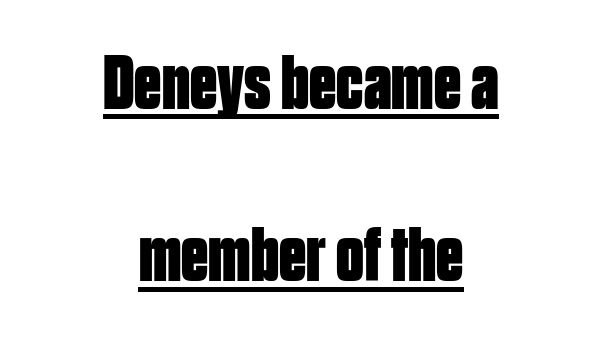
{"serif": "no", "italic": "no", "bold": "yes", "weight": "bold", "width": "condensed", "stroke_contrast": "low", "x_height": "large", "monospaced": "no", "underline": "yes", "align": "center", "line_spacing": "loose", "line_spacing_ratio": 2.24, "letter_spacing": "normal", "letter_spacing_em": 0.0, "glyph_px": 77}
